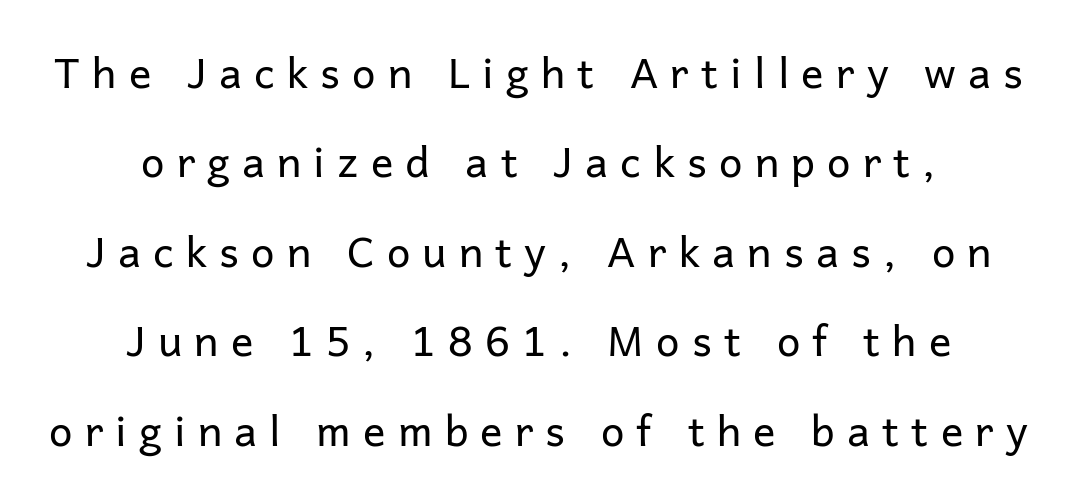
{"serif": "no", "italic": "no", "bold": "no", "weight": "regular", "width": "normal", "stroke_contrast": "low", "x_height": "medium", "monospaced": "no", "underline": "no", "align": "center", "line_spacing": "loose", "line_spacing_ratio": 2.13, "letter_spacing": "wide", "letter_spacing_em": 0.29, "glyph_px": 42}
